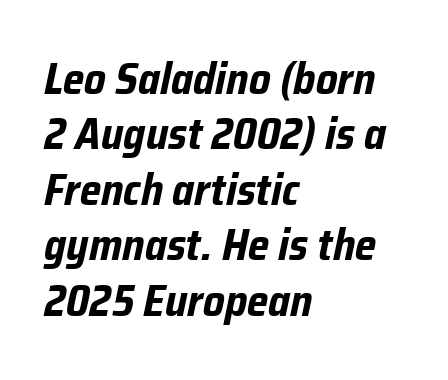
Typesetter's note: full bold, strokes at maximum text heaviness. The glyphs look as if they've been sheared to an angle. Think of a printed novel: that variable character pitch is what you see here. This block has exactly the height ordinary leading produces.
